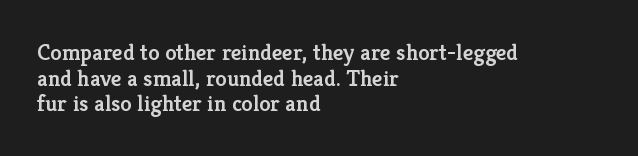
Q: Is the text bold? A: Semi-bold.
Q: Is the text italic (slanted)? A: No, it is upright.
Q: Is the text underlined? A: No.
Q: How is the paragraph aligned? A: Left-aligned.
Q: Is the spacing between letters normal or unusually wide? A: Normal.
Q: Is the spacing between lines tight, normal or loose? A: Tight.
